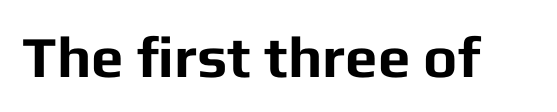
Proportional: the letters do not fall into vertical columns. These lines were composed using upright roman letters. Quick note: underline off. Look at the bottom of the vertical strokes: they stop flat, with no serifs. Look at the stroke-to-counter ratio: heavy, a bold.
